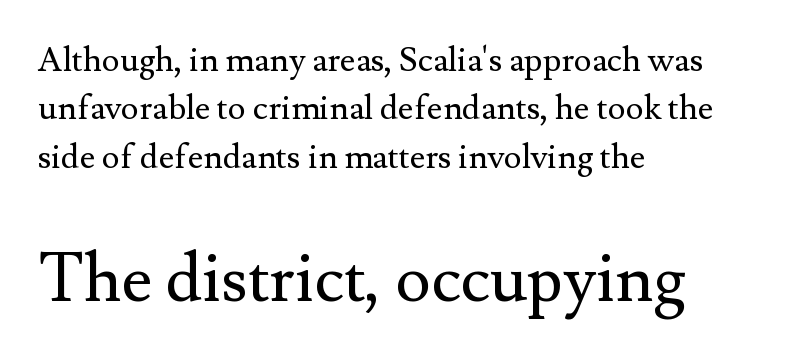
Q: Is the text bold? A: No.
Q: Is the text italic (slanted)? A: No, it is upright.
Q: Is the typeface a serif or a sans-serif typeface? A: Serif.
Q: Is the text underlined? A: No.
Q: How is the paragraph aligned? A: Left-aligned.
Q: Is the spacing between letters normal or unusually wide? A: Normal.
Q: Is the spacing between lines tight, normal or loose? A: Normal.
Q: Which block of text is set in a larger size, the first (top) or the second (bottom)? A: The second (bottom) one.
Q: Width (condensed, normal, or wide)? A: Normal.
Q: Stroke contrast? A: Medium.
Q: x-height? A: Small.
Q: Monospaced? A: No.
